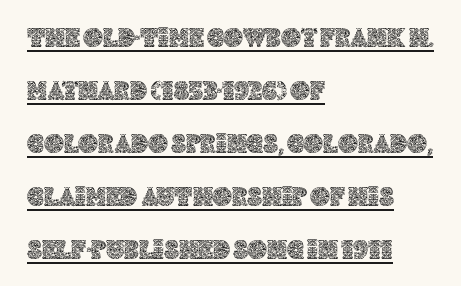
The image shows 27 px text type, upright; set left-aligned, loose line spacing (1.96x), normal letter spacing, underlined.
